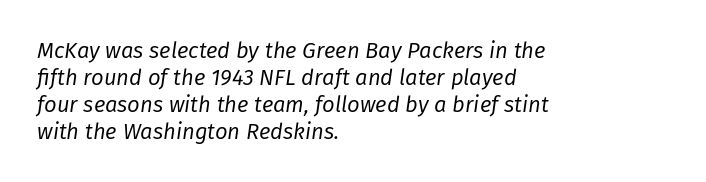
Q: Is the text bold? A: No.
Q: Is the text italic (slanted)? A: Yes, it leans right by about 8 degrees.
Q: Is the text underlined? A: No.
Q: How is the paragraph aligned? A: Left-aligned.
Q: Is the spacing between letters normal or unusually wide? A: Normal.
